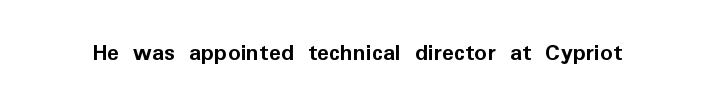
Underlining? Definitely not there. Strong, thick strokes mark this as bold type. This sample uses an upright cut, with every glyph sitting square on the baseline. A typesetter would call this zero additional tracking.
